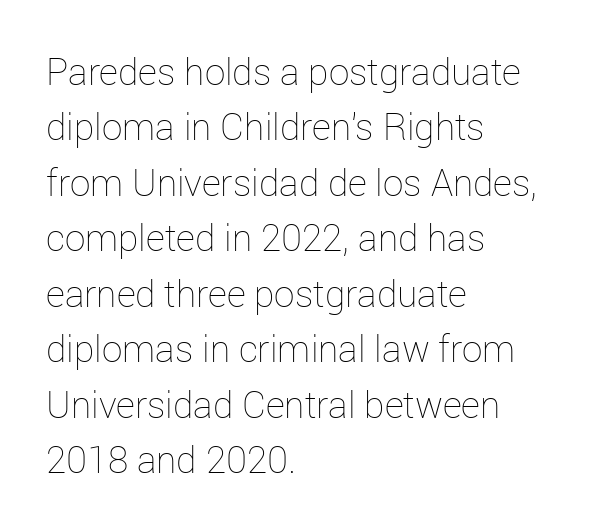
{"italic": "no", "bold": "no", "weight": "thin", "width": "normal", "stroke_contrast": "low", "x_height": "medium", "monospaced": "no", "underline": "no", "align": "left", "line_spacing": "normal", "line_spacing_ratio": 1.5, "letter_spacing": "normal", "letter_spacing_em": 0.0, "glyph_px": 37}
